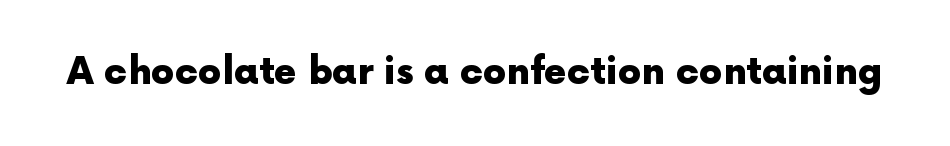
Tracking value appears to be zero — textbook default spacing. The rendering uses natural spacing where letterforms have individual widths. These words are printed bold, with thick strokes throughout. Typographically, this falls in the sans-serif category.
